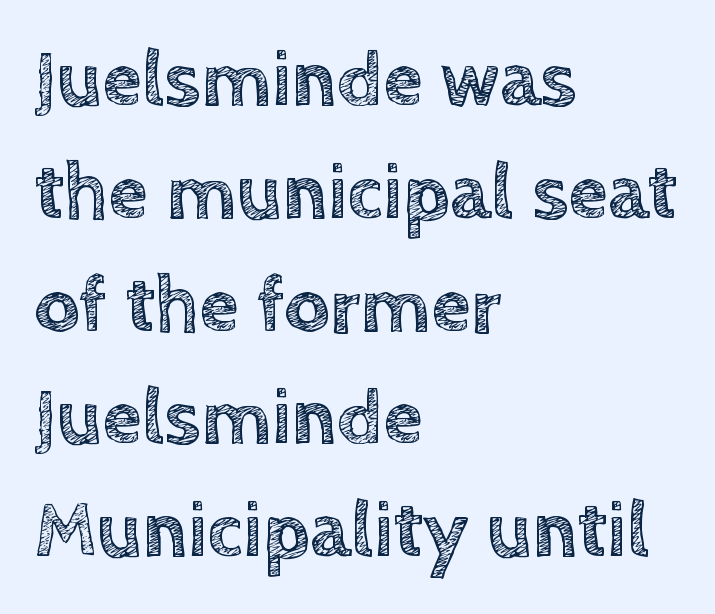
Q: Is the text italic (slanted)? A: No, it is upright.
Q: Is the text underlined? A: No.
Q: How is the paragraph aligned? A: Left-aligned.
Q: Is the spacing between letters normal or unusually wide? A: Normal.
Q: Is the spacing between lines tight, normal or loose? A: Normal.
Q: Width (condensed, normal, or wide)? A: Normal.
Q: x-height? A: Large.
Q: Monospaced? A: No.
